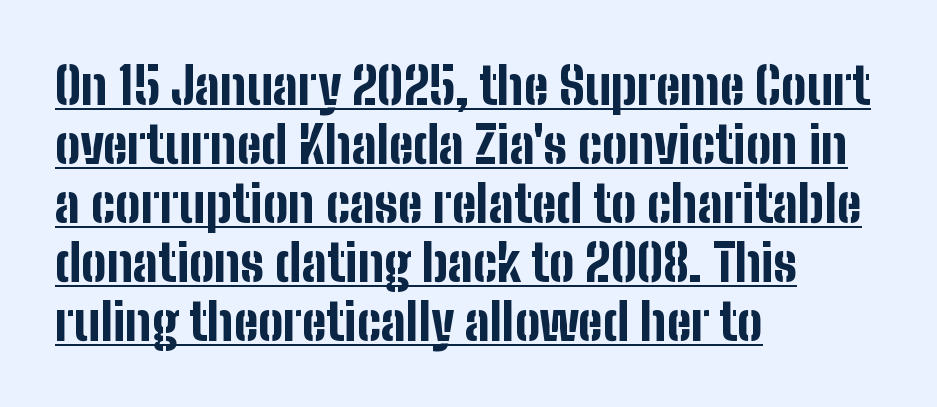
Q: Is the text bold? A: Yes.
Q: Is the text italic (slanted)? A: No, it is upright.
Q: Is the typeface a serif or a sans-serif typeface? A: Sans-serif.
Q: Is the text underlined? A: Yes.
Q: How is the paragraph aligned? A: Left-aligned.
Q: Is the spacing between letters normal or unusually wide? A: Normal.
Q: Width (condensed, normal, or wide)? A: Condensed.
Q: Stroke contrast? A: Low.
Q: x-height? A: Medium.
Q: Monospaced? A: No.
